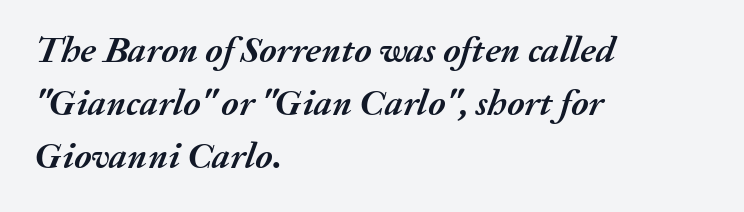
Q: Is the text bold? A: Yes.
Q: Is the text italic (slanted)? A: Yes, it leans right by about 20 degrees.
Q: Is the text underlined? A: No.
Q: How is the paragraph aligned? A: Left-aligned.
Q: Is the spacing between letters normal or unusually wide? A: Normal.
Q: Is the spacing between lines tight, normal or loose? A: Normal.
Q: Width (condensed, normal, or wide)? A: Normal.
Q: Stroke contrast? A: Medium.
Q: x-height? A: Medium.
Q: Monospaced? A: No.
